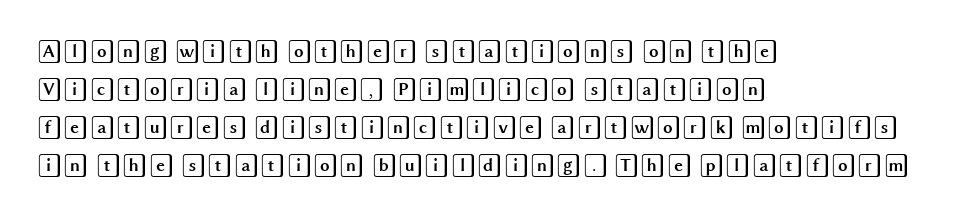
{"italic": "no", "underline": "no", "align": "left", "line_spacing": "normal", "line_spacing_ratio": 1.58, "letter_spacing": "normal", "letter_spacing_em": 0.0, "glyph_px": 24}
